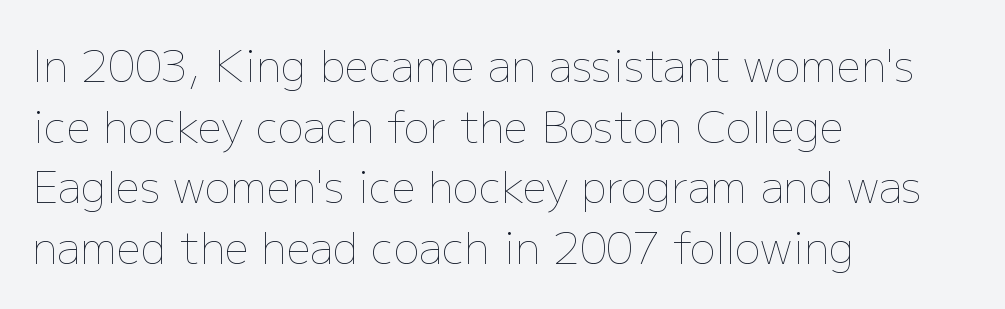
Q: Is the text bold? A: No.
Q: Is the text italic (slanted)? A: No, it is upright.
Q: Is the text underlined? A: No.
Q: How is the paragraph aligned? A: Left-aligned.
Q: Is the spacing between letters normal or unusually wide? A: Normal.
Q: Is the spacing between lines tight, normal or loose? A: Normal.
Q: Width (condensed, normal, or wide)? A: Normal.
Q: Stroke contrast? A: Low.
Q: x-height? A: Medium.
Q: Monospaced? A: No.
